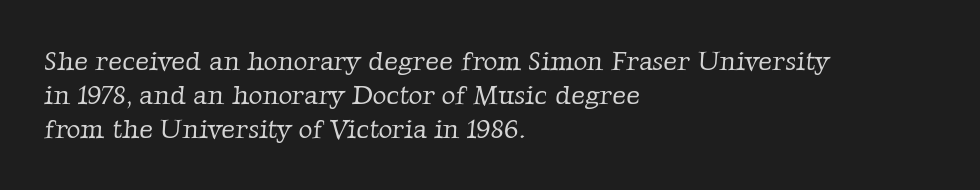
Q: Is the text bold? A: No.
Q: Is the text underlined? A: No.
Q: How is the paragraph aligned? A: Left-aligned.
Q: Is the spacing between letters normal or unusually wide? A: Normal.
Q: Is the spacing between lines tight, normal or loose? A: Normal.
